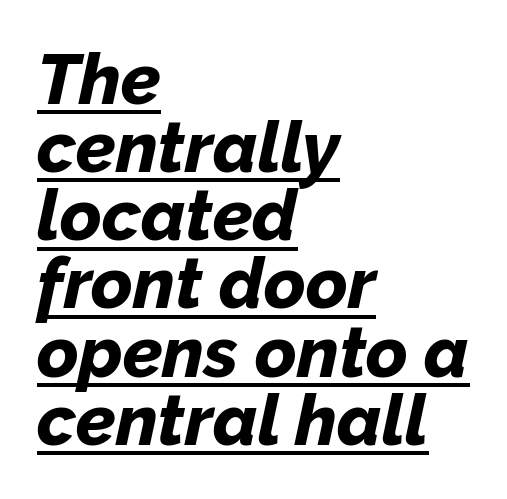
Q: Is the text bold? A: Yes.
Q: Is the text italic (slanted)? A: Yes, it leans right by about 12 degrees.
Q: Is the text underlined? A: Yes.
Q: How is the paragraph aligned? A: Left-aligned.
Q: Is the spacing between letters normal or unusually wide? A: Normal.
Q: Is the spacing between lines tight, normal or loose? A: Tight.
Q: Width (condensed, normal, or wide)? A: Normal.
Q: Stroke contrast? A: Low.
Q: x-height? A: Medium.
Q: Monospaced? A: No.
